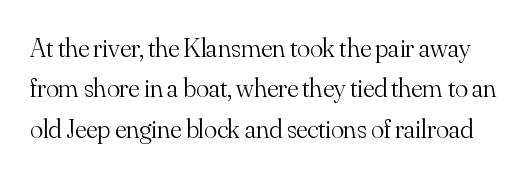
{"italic": "no", "bold": "no", "underline": "no", "line_spacing": "normal", "line_spacing_ratio": 1.5, "letter_spacing": "normal", "letter_spacing_em": 0.0, "glyph_px": 27}
